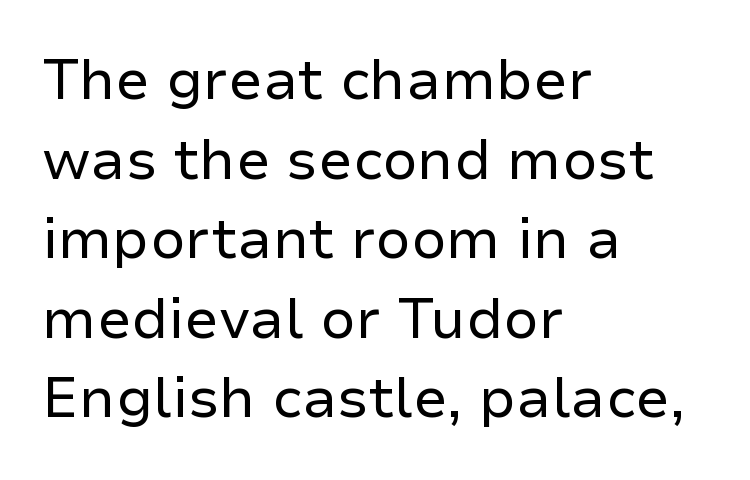
This rendering leaves character spacing at its baseline value. One glance says typical: line gaps are just what's usual. The font sits on the lighter half of the weight spectrum, regular included. The passage shown is typed in a proportional face where columns would drift. The lettering stays uniformly vertical, giving the passage a roman look.
